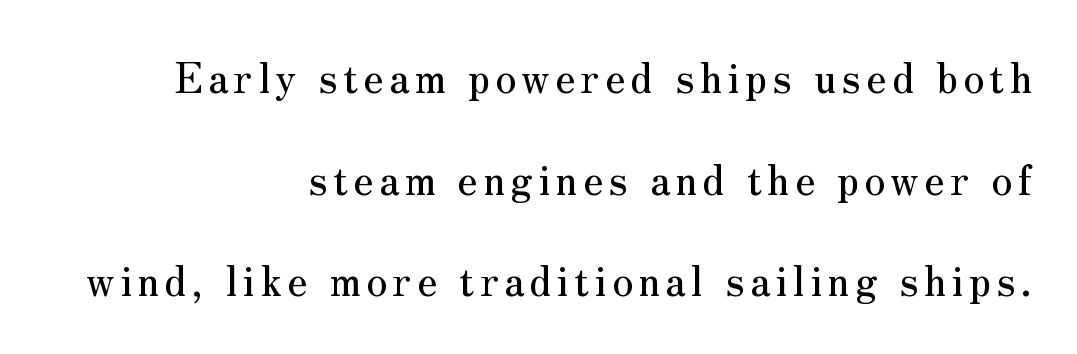
The lettering holds an erect, upright posture throughout. These lines stack with their right ends in a neat column. Baseline-to-baseline distance is far greater than the letter height. Just letters on the line, the space beneath them empty. A typesetter would call this proportional, since set widths differ per character.
